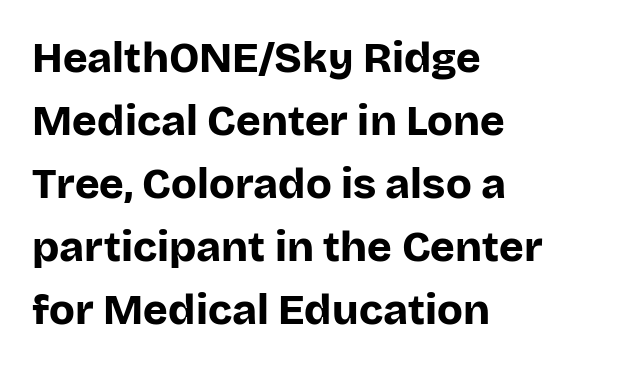
{"serif": "no", "italic": "no", "bold": "yes", "weight": "bold", "width": "normal", "stroke_contrast": "low", "x_height": "large", "monospaced": "no", "underline": "no", "align": "left", "line_spacing": "normal", "line_spacing_ratio": 1.5, "letter_spacing": "normal", "letter_spacing_em": 0.0, "glyph_px": 42}
